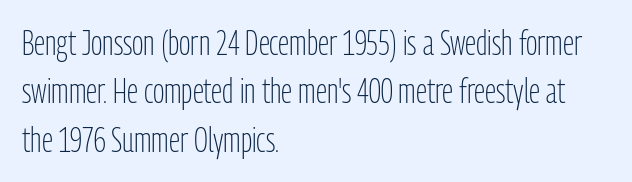
{"serif": "no", "italic": "no", "bold": "no", "weight": "light", "width": "condensed", "stroke_contrast": "low", "x_height": "medium", "monospaced": "no", "underline": "no", "align": "left", "line_spacing": "normal", "line_spacing_ratio": 1.42, "letter_spacing": "normal", "letter_spacing_em": 0.0, "glyph_px": 34}
